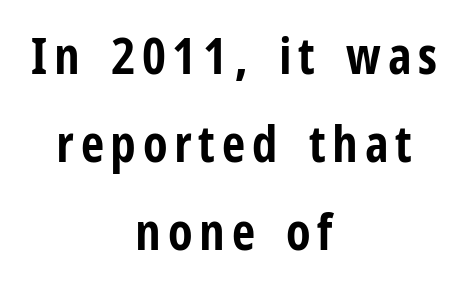
Q: Is the text bold? A: Yes.
Q: Is the text italic (slanted)? A: No, it is upright.
Q: Is the typeface a serif or a sans-serif typeface? A: Sans-serif.
Q: Is the text underlined? A: No.
Q: How is the paragraph aligned? A: Centered.
Q: Width (condensed, normal, or wide)? A: Condensed.
Q: Stroke contrast? A: Low.
Q: x-height? A: Medium.
Q: Monospaced? A: No.
